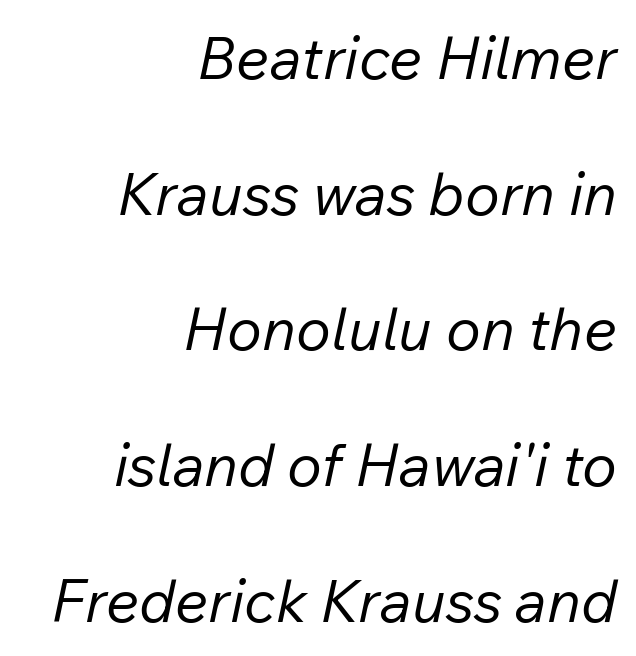
{"italic": "yes", "lean": "right", "slant_degrees": 12, "bold": "no", "weight": "regular", "width": "normal", "stroke_contrast": "low", "x_height": "medium", "monospaced": "no", "underline": "no", "align": "right", "line_spacing": "loose", "line_spacing_ratio": 2.3, "letter_spacing": "normal", "letter_spacing_em": 0.0, "glyph_px": 59}
